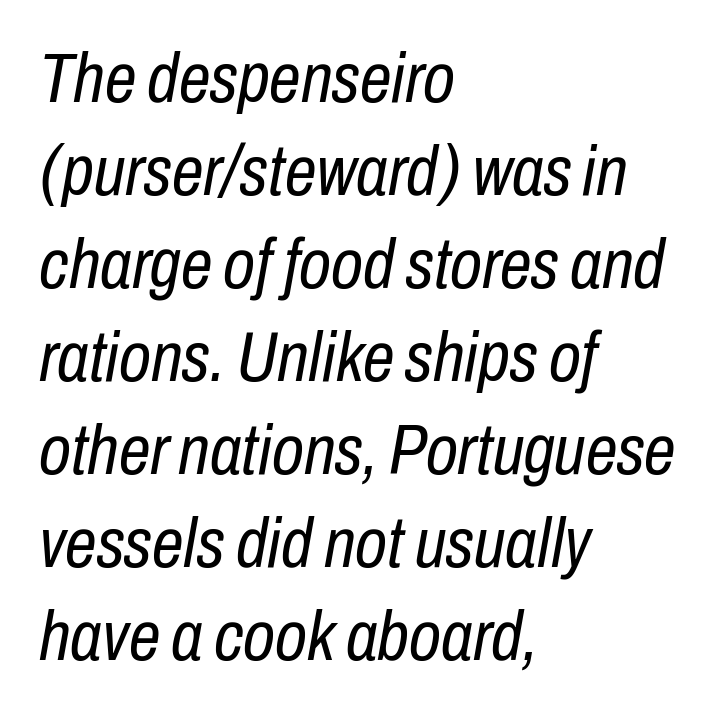
Line beginnings align vertically; line endings do not. This sample has the flowing, uneven cadence of proportional lettering. Nobody drew a line under any word here. The rows are spaced the way most documents space them. Glyph-to-glyph distance matches everyday printed text. Posture: slanted.
